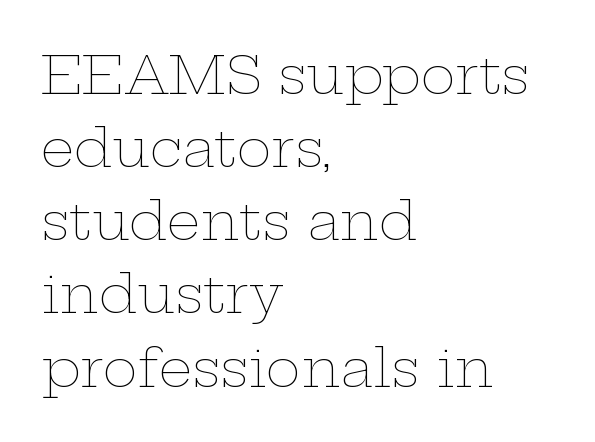
The image shows 53 px thin, wide type, upright; set left-aligned, normal line spacing (1.38x), normal letter spacing, not underlined; low stroke contrast and a medium x-height.
